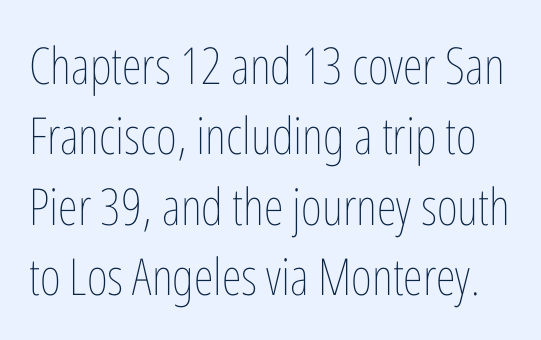
The image shows 51 px thin, condensed type, upright; set normal line spacing (1.38x), normal letter spacing, not underlined; low stroke contrast and a medium x-height.
